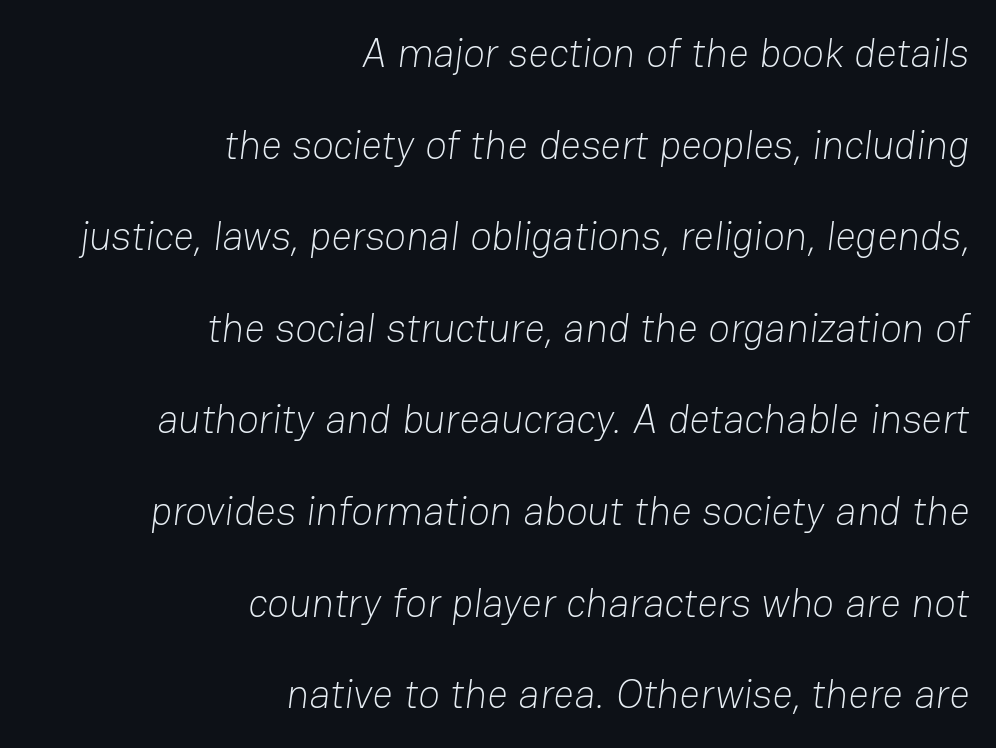
Successive baselines arrive slowly, with a big drop between each. The weight would be labelled regular, book, light, or lighter still. The baseline area is clear. In CSS terms this would be text-align: right. Tracking value appears to be zero — textbook default spacing. Note the varied advance widths — an 'i' is clearly narrower than an 'm'.
